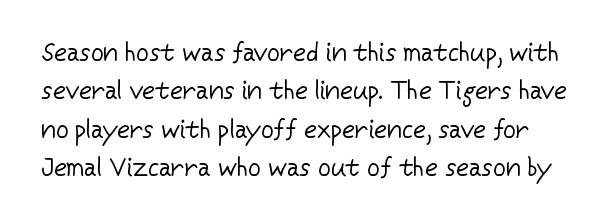
Q: Is the text bold? A: No.
Q: Is the text italic (slanted)? A: No, it is upright.
Q: Is the text underlined? A: No.
Q: Is the spacing between letters normal or unusually wide? A: Normal.
Q: Is the spacing between lines tight, normal or loose? A: Normal.
